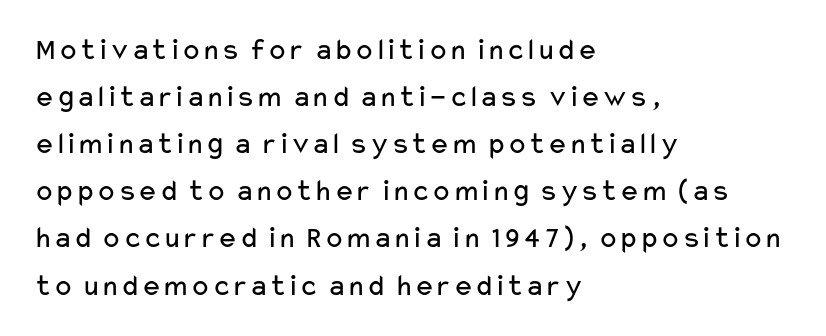
The image shows 31 px regular-weight, wide sans-serif type, upright; set left-aligned, normal line spacing (1.52x), normal letter spacing, not underlined; low stroke contrast and a medium x-height.
